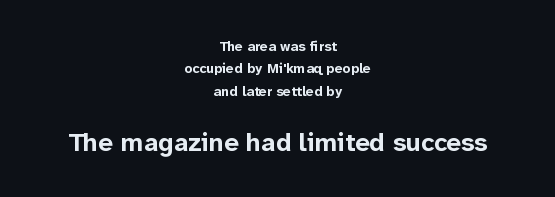
You'd pick this weight for a headline — it's a proper bold. The rag falls on both sides of this text block equally. Here the second block reads like a headline and the first like body copy. A clean baseline with only descenders dipping below it.
